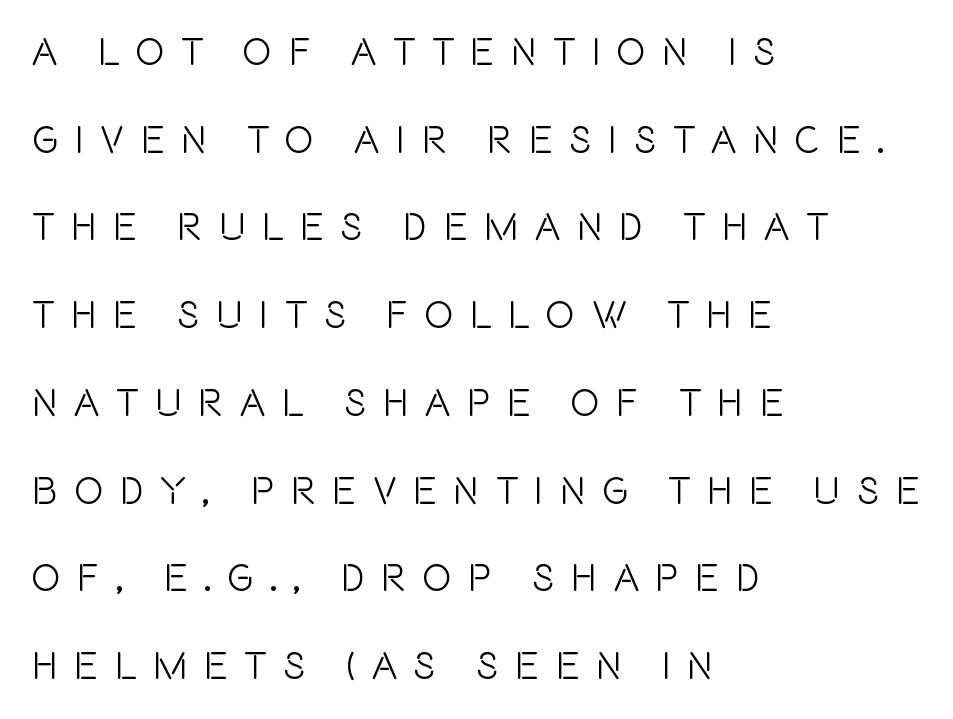
{"serif": "no", "italic": "no", "width": "condensed", "x_height": "large", "monospaced": "no", "underline": "no", "align": "left", "line_spacing": "loose", "line_spacing_ratio": 2.25, "letter_spacing": "wide", "letter_spacing_em": 0.42, "glyph_px": 39}
